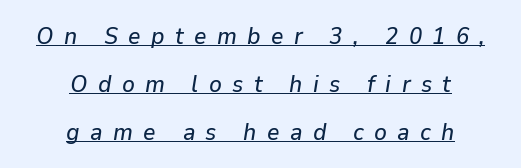
Is there an underline? Yes — a line sits under the letters. This sample uses an oblique cut, with every glyph tilted off the vertical. Notice how the passage keeps no hard edge, just a central spine. The lines are spread far apart with generous leading. Substantial extra tracking has been applied to these lines.
